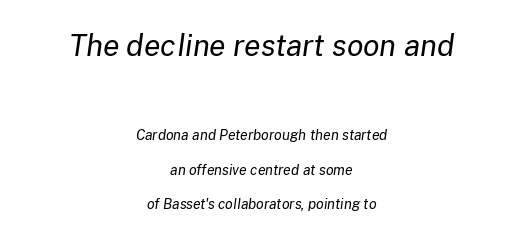
This sample has the flowing, uneven cadence of proportional lettering. Yep, that's italic — everything's leaning. Heaviness? Minimal to ordinary, like unemphasized prose. No extra tracking has been applied to these lines. Nobody drew a line under any word here. Layout note: lines centered.
